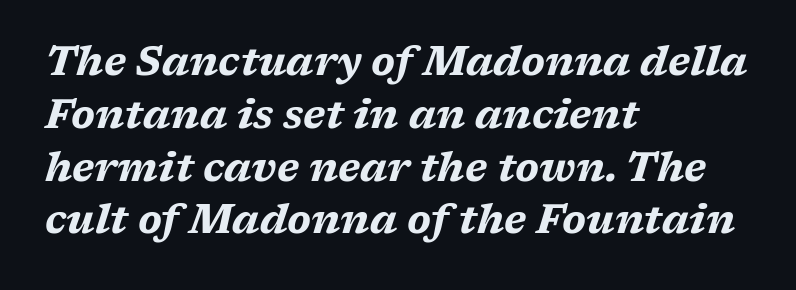
The image shows 40 px bold, wide type, italic (leaning right); set left-aligned, normal line spacing (1.32x), normal letter spacing, not underlined; medium stroke contrast and a medium x-height.
